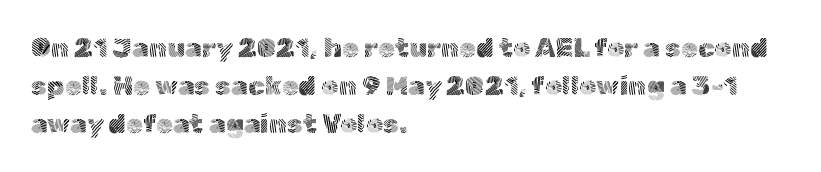
{"italic": "no", "bold": "no", "underline": "no", "align": "left", "line_spacing": "normal", "line_spacing_ratio": 1.41, "letter_spacing": "normal", "letter_spacing_em": 0.0, "glyph_px": 27}
